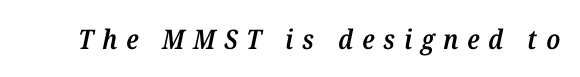
Q: Is the text bold? A: Semi-bold.
Q: Is the text italic (slanted)? A: Yes, it leans right by about 12 degrees.
Q: Is the text underlined? A: No.
Q: Is the spacing between letters normal or unusually wide? A: Unusually wide.
